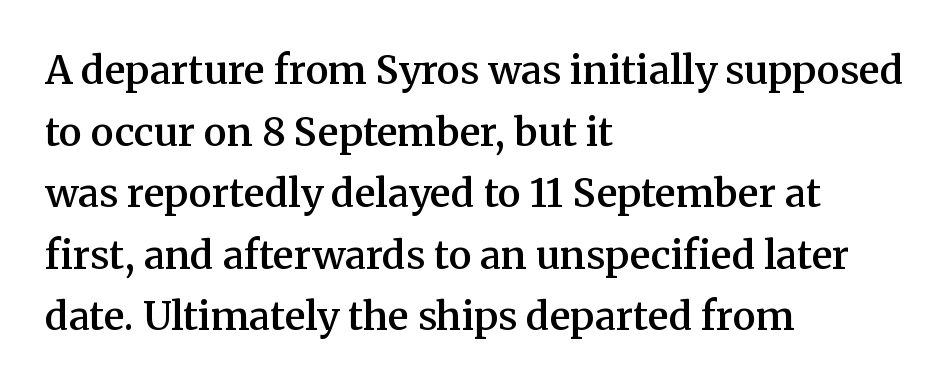
Tracking value appears to be zero — textbook default spacing. No italicization has been applied; the sample stays upright. Regarding serifs, this sample has them. The strokes are fattened partway — semibold, not bold.
